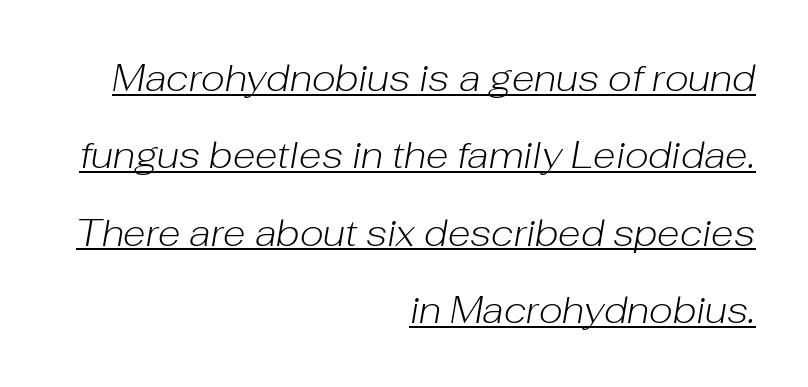
Weight: regular or lighter. Does the leading feel generous? Absolutely, it's lavish. The typesetter has applied underlining to the passage shown. Is the letter spacing exaggerated? No — it looks like the ordinary default.
